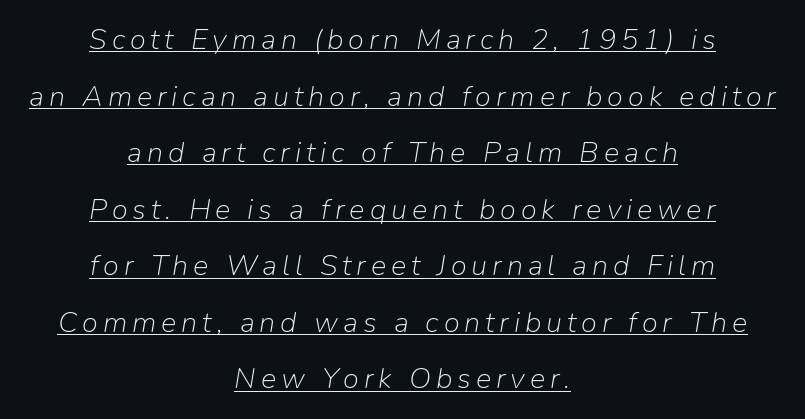
Q: Is the text bold? A: No.
Q: Is the text italic (slanted)? A: Yes, it leans right by about 9 degrees.
Q: Is the text underlined? A: Yes.
Q: How is the paragraph aligned? A: Centered.
Q: Is the spacing between lines tight, normal or loose? A: Loose.
Q: Width (condensed, normal, or wide)? A: Normal.
Q: Stroke contrast? A: Low.
Q: x-height? A: Medium.
Q: Monospaced? A: No.
